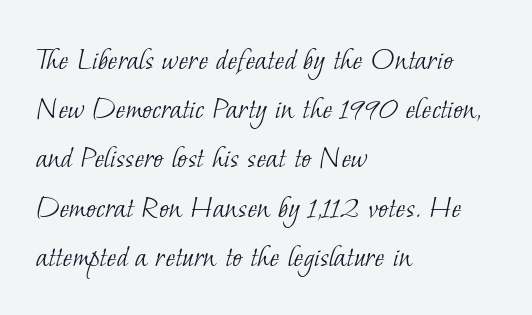
Q: Is the text bold? A: No.
Q: Is the typeface a serif or a sans-serif typeface? A: Serif.
Q: Is the text underlined? A: No.
Q: How is the paragraph aligned? A: Left-aligned.
Q: Is the spacing between letters normal or unusually wide? A: Normal.
Q: Is the spacing between lines tight, normal or loose? A: Normal.
Q: Width (condensed, normal, or wide)? A: Normal.
Q: Stroke contrast? A: Low.
Q: x-height? A: Small.
Q: Monospaced? A: No.
